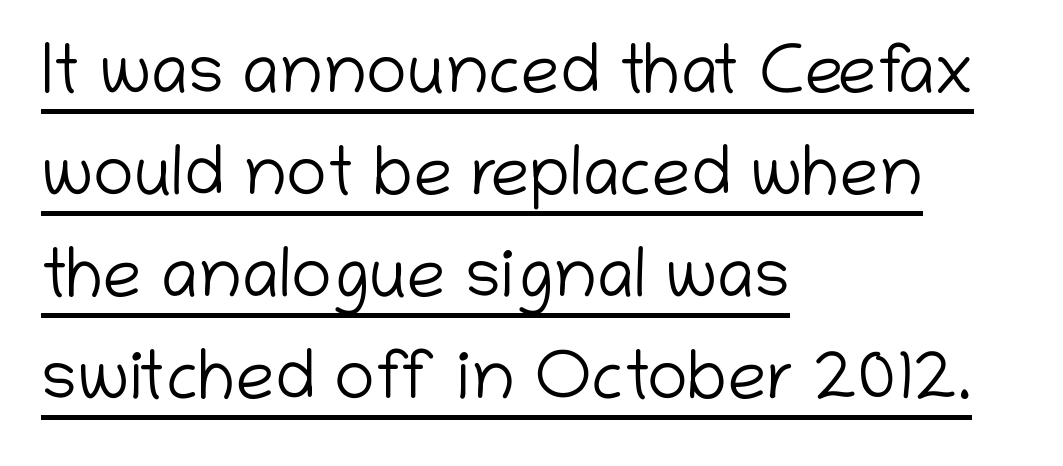
{"serif": "no", "italic": "no", "bold": "no", "weight": "light", "width": "normal", "stroke_contrast": "low", "x_height": "medium", "monospaced": "no", "underline": "yes", "align": "left", "line_spacing": "normal", "line_spacing_ratio": 1.48, "letter_spacing": "normal", "letter_spacing_em": 0.0, "glyph_px": 69}
